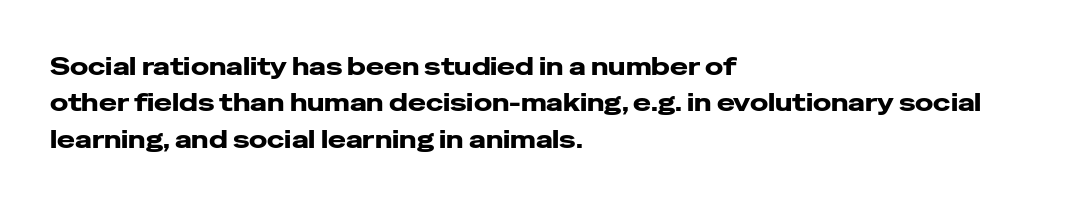
The designer left line spacing at the default. The horizontal fit of the characters is conventional and even. The specimen reads as upright at a glance. The passage shown is not underscored anywhere. The letters are bold, with thick, heavy strokes.
